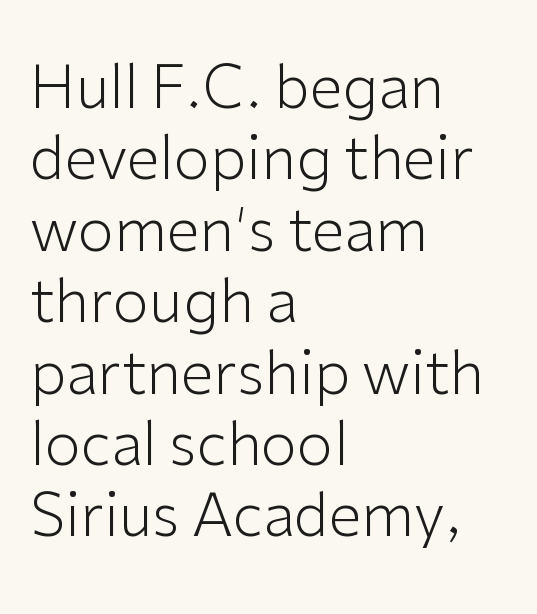
Q: Is the text bold? A: No.
Q: Is the text italic (slanted)? A: No, it is upright.
Q: Is the typeface a serif or a sans-serif typeface? A: Sans-serif.
Q: Is the text underlined? A: No.
Q: How is the paragraph aligned? A: Left-aligned.
Q: Is the spacing between letters normal or unusually wide? A: Normal.
Q: Width (condensed, normal, or wide)? A: Normal.
Q: Stroke contrast? A: Low.
Q: x-height? A: Medium.
Q: Monospaced? A: No.
